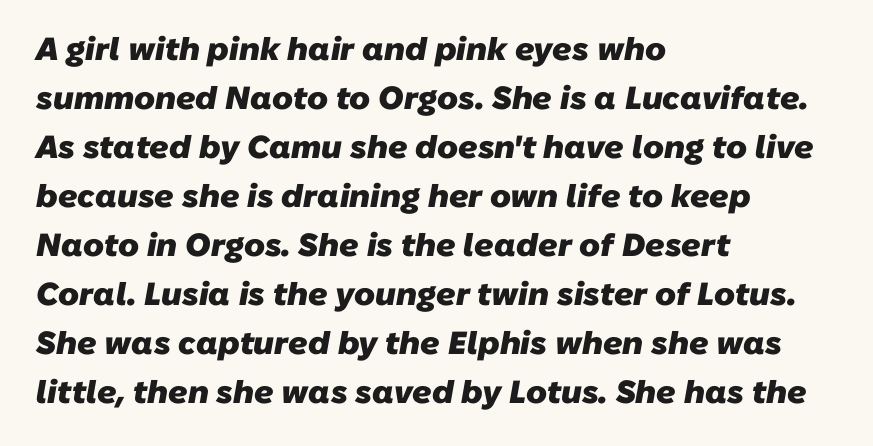
The image shows 32 px heavy sans-serif type; set left-aligned, normal line spacing (1.53x), normal letter spacing, not underlined; low stroke contrast and a medium x-height.
